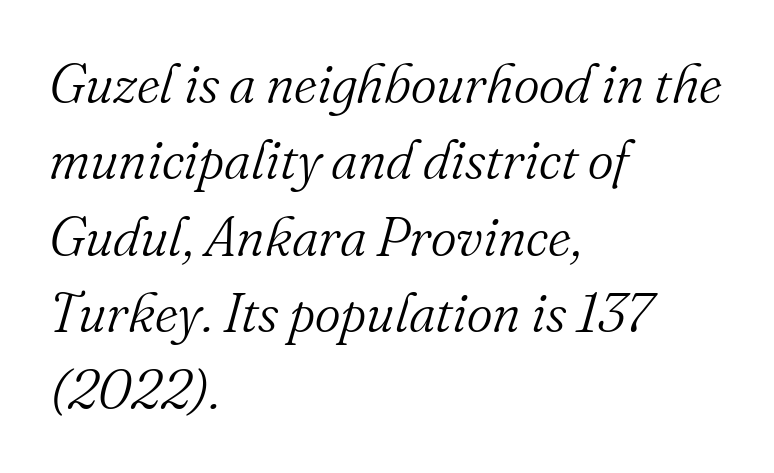
{"serif": "yes", "italic": "yes", "lean": "right", "slant_degrees": 16, "bold": "no", "weight": "light", "width": "normal", "stroke_contrast": "medium", "x_height": "small", "monospaced": "no", "underline": "no", "align": "left", "line_spacing": "normal", "line_spacing_ratio": 1.39, "letter_spacing": "normal", "letter_spacing_em": 0.0, "glyph_px": 55}
